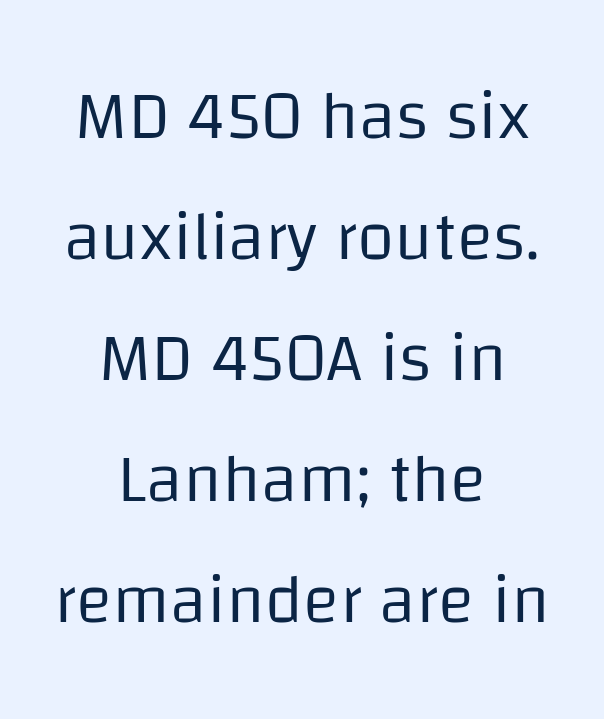
{"serif": "no", "italic": "no", "bold": "no", "weight": "regular", "width": "normal", "stroke_contrast": "low", "x_height": "large", "monospaced": "no", "underline": "no", "align": "center", "line_spacing_ratio": 1.78, "letter_spacing": "normal", "letter_spacing_em": 0.0, "glyph_px": 68}
